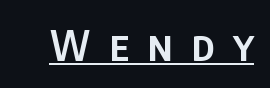
The image shows 42 px semibold, condensed sans-serif type, upright; set unusually wide letter spacing (+0.44 em), underlined; low stroke contrast and a large x-height.
